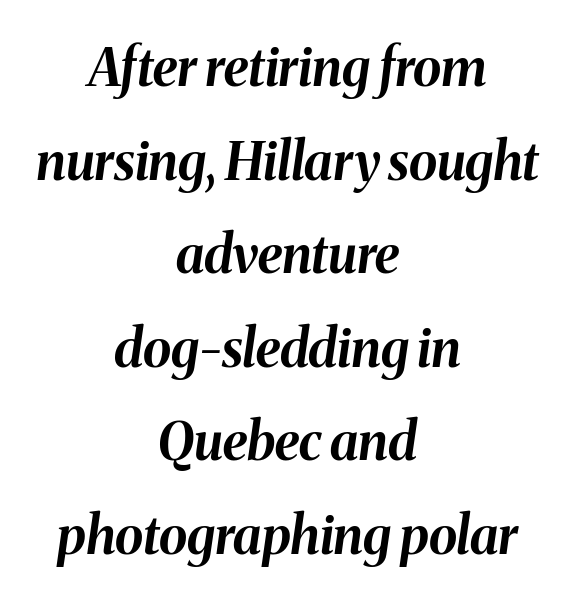
The image shows 52 px bold type, italic (leaning right); set centered, line spacing 1.8x, normal letter spacing, not underlined; medium stroke contrast and a medium x-height.
